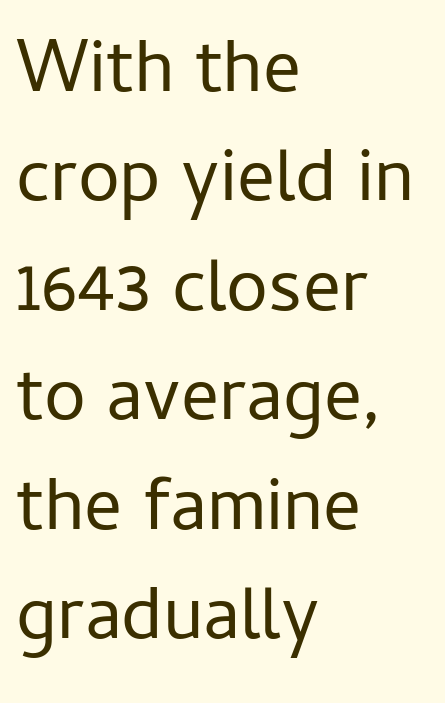
{"serif": "no", "italic": "no", "bold": "no", "weight": "regular", "width": "normal", "stroke_contrast": "low", "x_height": "medium", "monospaced": "no", "underline": "no", "align": "left", "line_spacing": "normal", "line_spacing_ratio": 1.46, "letter_spacing": "normal", "letter_spacing_em": 0.0, "glyph_px": 75}
